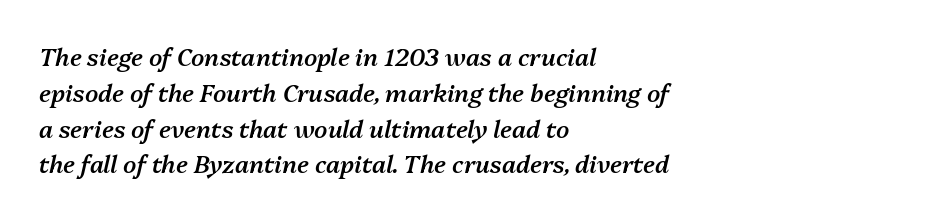
{"italic": "yes", "lean": "right", "slant_degrees": 13, "bold": "semi", "underline": "no", "align": "left", "line_spacing": "normal", "line_spacing_ratio": 1.49, "letter_spacing": "normal", "letter_spacing_em": 0.0, "glyph_px": 24}
